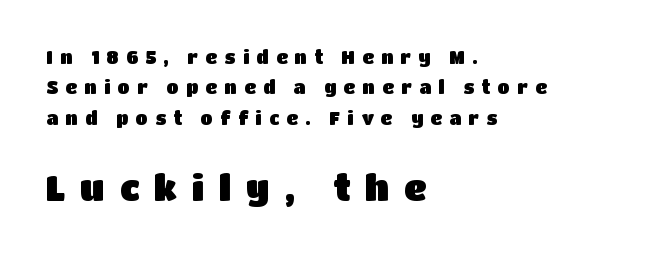
The image shows 36 px sans-serif type, upright; set left-aligned, normal line spacing (1.69x), unusually wide letter spacing (+0.41 em), not underlined; the second (bottom) block is 2.0x larger; low stroke contrast and a large x-height.
